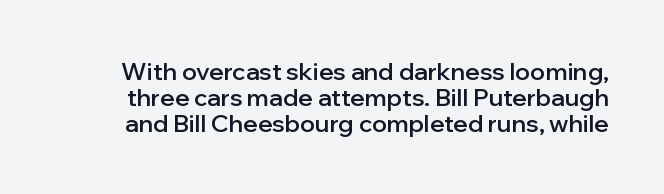
Descenders are the only things crossing below the line. Look at the stroke-to-counter ratio: somewhat heavy, a semibold. The tracking reads as untouched default to a designer's eye. Notice how descenders almost collide with the ascenders below — that's tight leading. Ordinary non-slanted type is in use.
